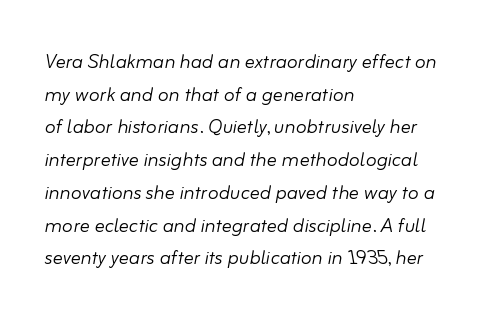
The image shows 25 px text type, italic (leaning right); set left-aligned, normal line spacing (1.31x), normal letter spacing, not underlined.
